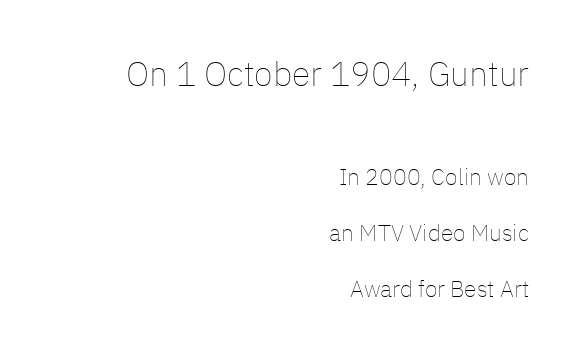
{"italic": "no", "bold": "no", "weight": "thin", "width": "normal", "stroke_contrast": "low", "x_height": "medium", "monospaced": "no", "underline": "no", "align": "right", "line_spacing": "loose", "line_spacing_ratio": 2.44, "letter_spacing": "normal", "letter_spacing_em": 0.0, "larger_block": "first", "size_ratio": 1.48, "glyph_px": 34}
